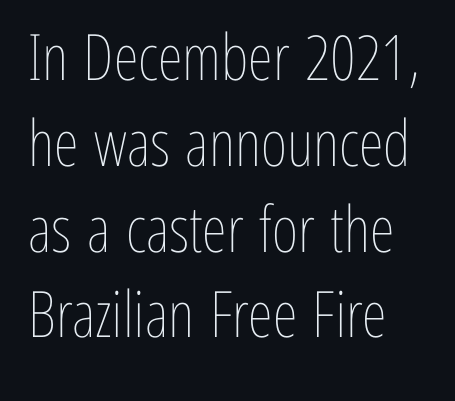
Here the designer chose a conventional face with non-uniform glyph widths. The ragged edge is on the right, which tells us the setting is flush left. Quick note: not italic, upright. Descenders hang freely into open space. Line spacing here is normal. The letterforms sit at book weight or below.
